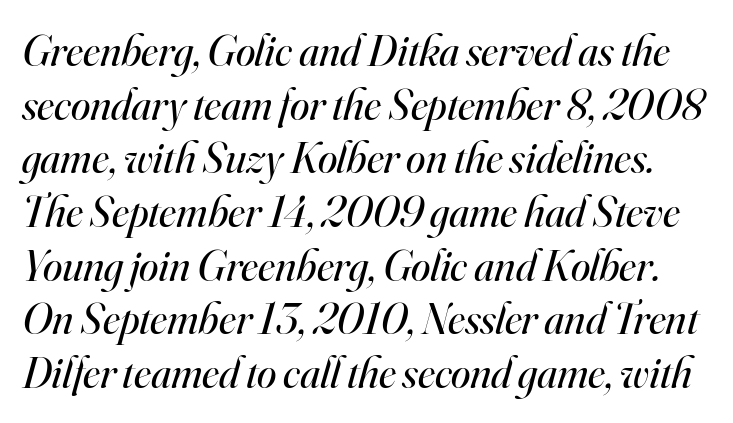
The letterforms sit at book weight or below. Words appear dense and cohesive because spacing is normal. The face used here has a pronounced slope to its letters. Honestly, there is no underline to notice here at all. These lines are rendered in a variable-pitch font. Observe the serifs anchoring each vertical stroke in this sample.
